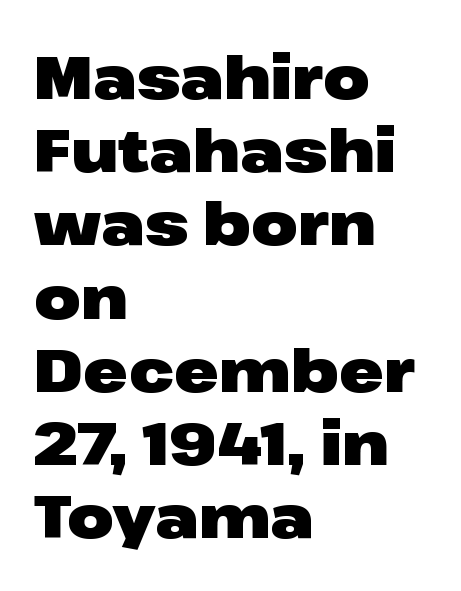
Q: Is the text bold? A: Yes.
Q: Is the text italic (slanted)? A: No, it is upright.
Q: Is the typeface a serif or a sans-serif typeface? A: Sans-serif.
Q: Is the text underlined? A: No.
Q: How is the paragraph aligned? A: Left-aligned.
Q: Is the spacing between letters normal or unusually wide? A: Normal.
Q: Width (condensed, normal, or wide)? A: Wide.
Q: Stroke contrast? A: Low.
Q: x-height? A: Medium.
Q: Monospaced? A: No.
